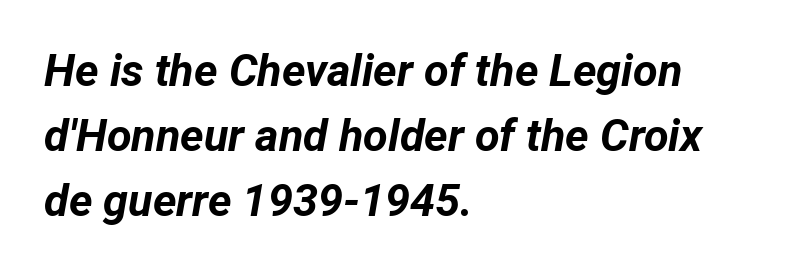
Q: Is the text bold? A: Yes.
Q: Is the text italic (slanted)? A: Yes, it leans right by about 12 degrees.
Q: Is the text underlined? A: No.
Q: How is the paragraph aligned? A: Left-aligned.
Q: Is the spacing between letters normal or unusually wide? A: Normal.
Q: Is the spacing between lines tight, normal or loose? A: Normal.
Q: Width (condensed, normal, or wide)? A: Normal.
Q: Stroke contrast? A: Low.
Q: x-height? A: Medium.
Q: Monospaced? A: No.
